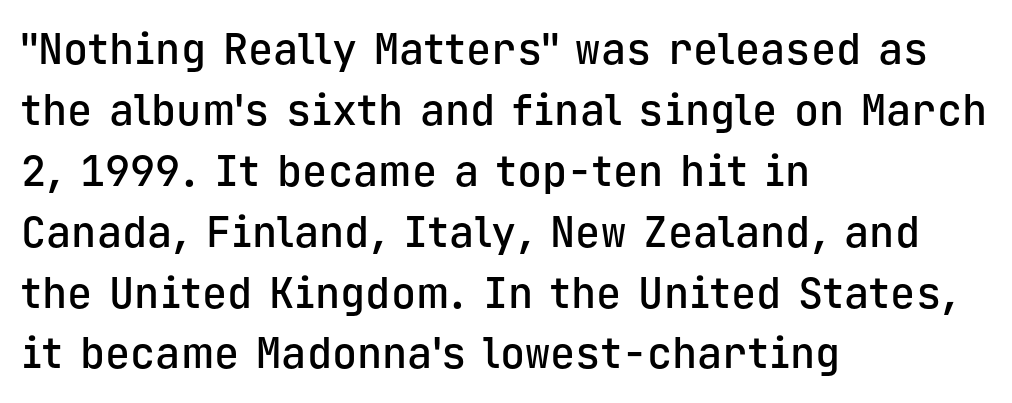
The image shows 42 px semibold sans-serif type, upright, monospaced; set left-aligned, normal line spacing (1.45x), normal letter spacing, not underlined; low stroke contrast and a medium x-height.
